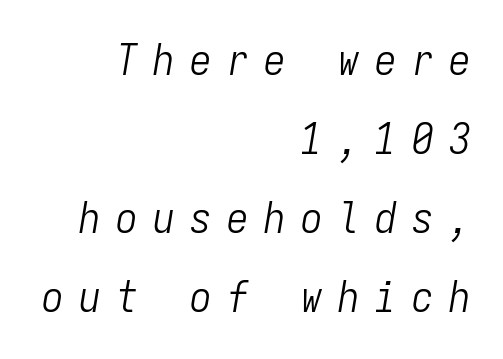
{"italic": "yes", "lean": "right", "slant_degrees": 9, "bold": "no", "weight": "light", "width": "condensed", "stroke_contrast": "low", "x_height": "medium", "monospaced": "yes", "underline": "no", "align": "right", "line_spacing_ratio": 1.84, "letter_spacing": "wide", "letter_spacing_em": 0.36, "glyph_px": 43}
